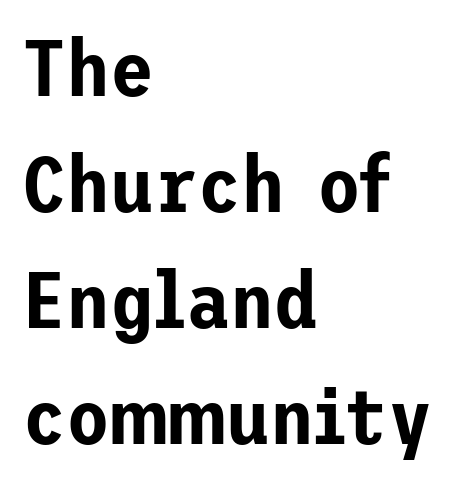
Q: Is the text italic (slanted)? A: No, it is upright.
Q: Is the typeface a serif or a sans-serif typeface? A: Sans-serif.
Q: Is the text underlined? A: No.
Q: How is the paragraph aligned? A: Left-aligned.
Q: Is the spacing between letters normal or unusually wide? A: Normal.
Q: Is the spacing between lines tight, normal or loose? A: Normal.
Q: Width (condensed, normal, or wide)? A: Normal.
Q: Stroke contrast? A: Low.
Q: x-height? A: Medium.
